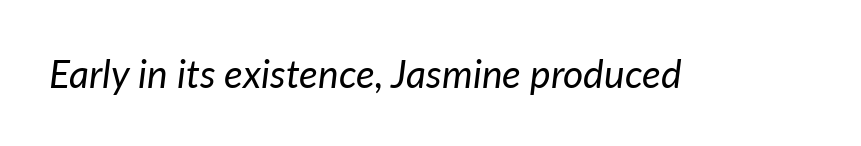
The image shows 39 px regular-weight type, italic (leaning right); set normal letter spacing, not underlined; low stroke contrast and a medium x-height.
